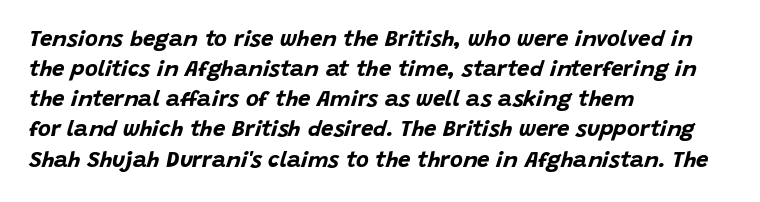
{"italic": "yes", "lean": "right", "slant_degrees": 15, "bold": "yes", "underline": "no", "align": "left", "line_spacing": "normal", "line_spacing_ratio": 1.37, "letter_spacing": "normal", "letter_spacing_em": 0.0, "glyph_px": 22}
